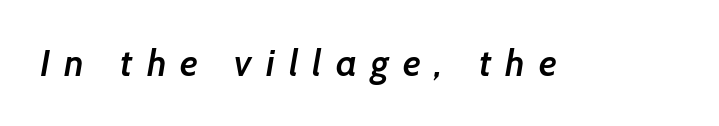
The image shows 37 px semibold sans-serif type; set unusually wide letter spacing (+0.38 em), not underlined; low stroke contrast and a medium x-height.
